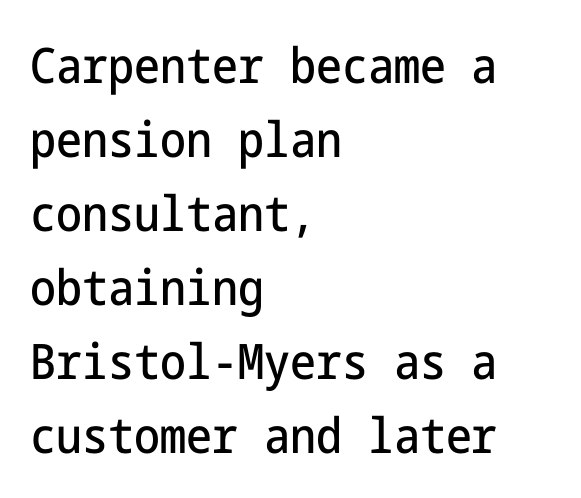
{"serif": "no", "italic": "no", "width": "condensed", "stroke_contrast": "low", "x_height": "medium", "underline": "no", "align": "left", "line_spacing": "normal", "line_spacing_ratio": 1.51, "letter_spacing": "normal", "letter_spacing_em": 0.0, "glyph_px": 49}
